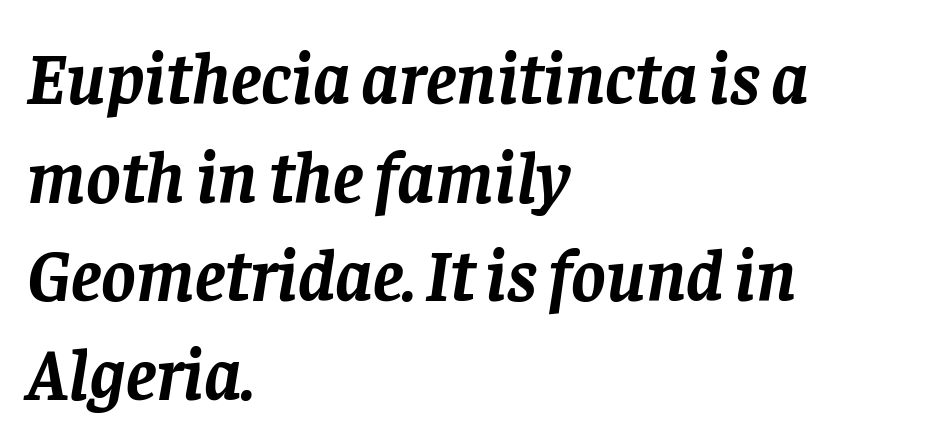
Descenders hang freely into open space. What weight is shown? A full bold with thick strokes. One glance says typical: line gaps are just what's usual. Note the varied advance widths — an 'i' is clearly narrower than an 'm'.
